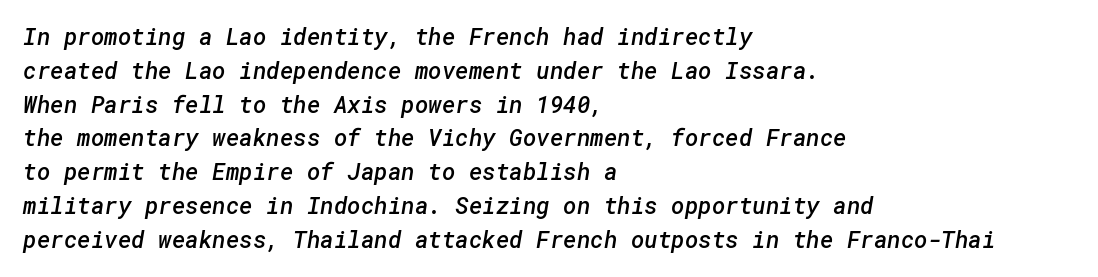
Q: Is the text bold? A: Semi-bold.
Q: Is the text underlined? A: No.
Q: How is the paragraph aligned? A: Left-aligned.
Q: Is the spacing between letters normal or unusually wide? A: Normal.
Q: Is the spacing between lines tight, normal or loose? A: Normal.
